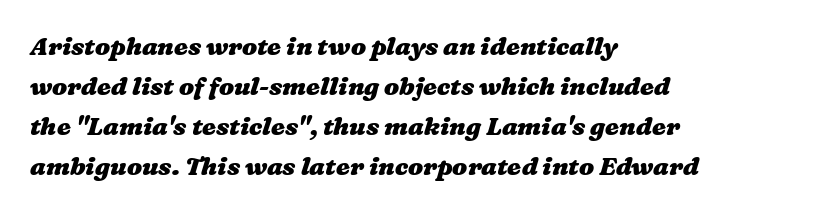
{"bold": "yes", "underline": "no", "align": "left", "line_spacing": "normal", "line_spacing_ratio": 1.6, "letter_spacing": "normal", "letter_spacing_em": 0.0, "glyph_px": 25}
